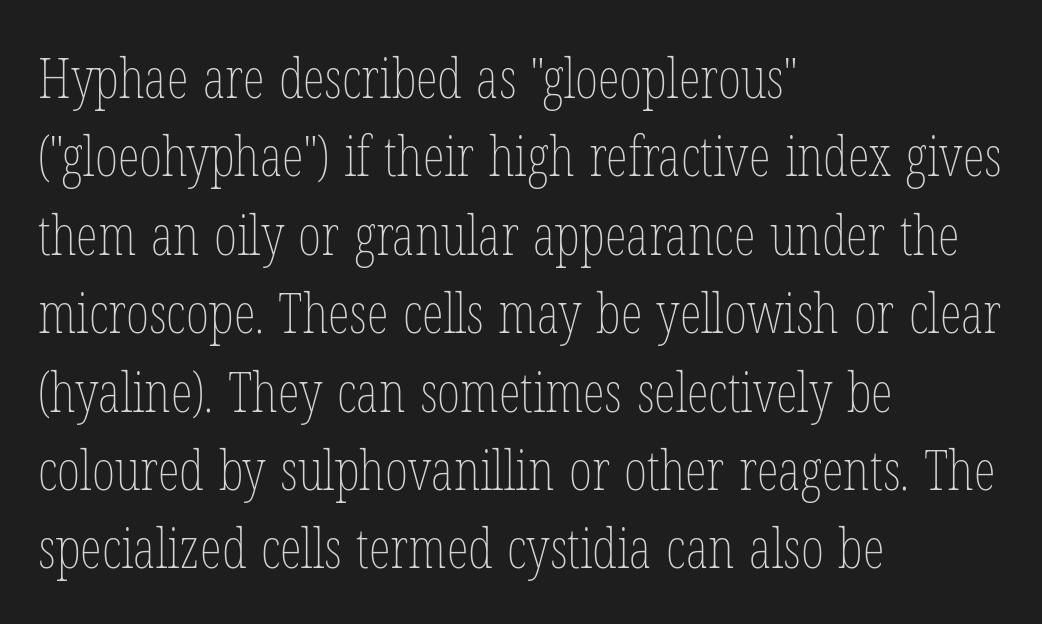
{"italic": "no", "bold": "no", "weight": "thin", "width": "condensed", "stroke_contrast": "low", "x_height": "medium", "monospaced": "no", "underline": "no", "align": "left", "line_spacing": "normal", "line_spacing_ratio": 1.4, "letter_spacing": "normal", "letter_spacing_em": 0.0, "glyph_px": 56}
